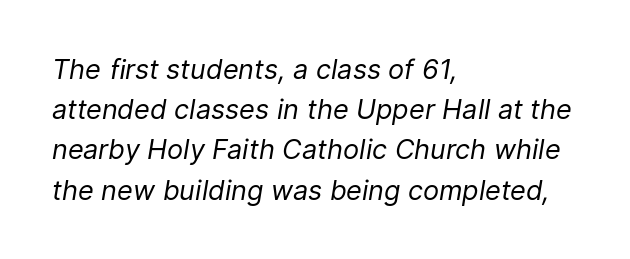
The image shows 27 px text type, italic (leaning right); set left-aligned, normal line spacing (1.49x), normal letter spacing, not underlined.
